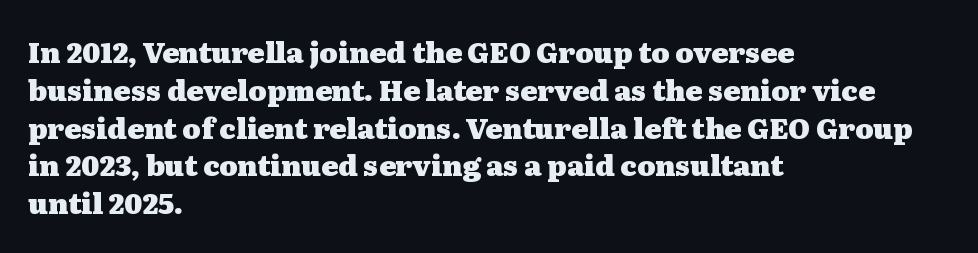
{"serif": "yes", "italic": "no", "bold": "yes", "weight": "heavy", "width": "wide", "stroke_contrast": "medium", "x_height": "medium", "monospaced": "no", "underline": "no", "align": "left", "line_spacing": "normal", "line_spacing_ratio": 1.35, "letter_spacing": "normal", "letter_spacing_em": 0.0, "glyph_px": 28}
